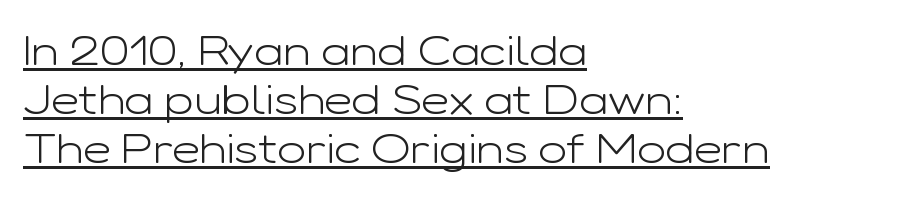
The image shows 43 px light, wide sans-serif type, upright; set left-aligned, tight line spacing (1.14x), normal letter spacing, underlined; low stroke contrast and a medium x-height.
